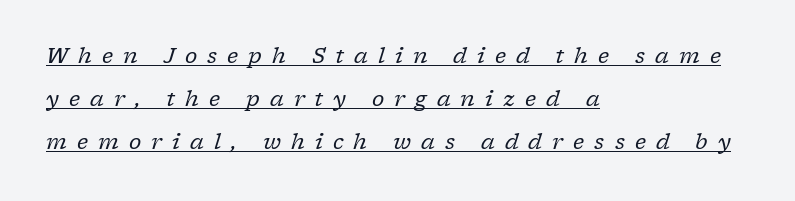
{"italic": "yes", "lean": "right", "slant_degrees": 17, "bold": "no", "underline": "yes", "align": "left", "line_spacing": "loose", "line_spacing_ratio": 2.05, "letter_spacing": "wide", "letter_spacing_em": 0.48, "glyph_px": 21}
